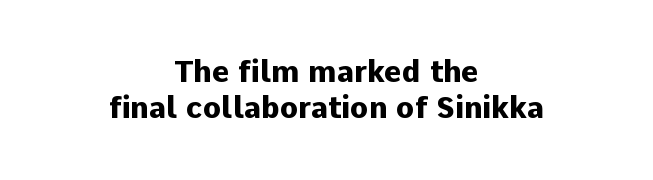
{"serif": "no", "italic": "no", "bold": "yes", "weight": "heavy", "width": "normal", "stroke_contrast": "low", "x_height": "medium", "monospaced": "no", "underline": "no", "align": "center", "line_spacing_ratio": 1.21, "letter_spacing": "normal", "letter_spacing_em": 0.0, "glyph_px": 30}
